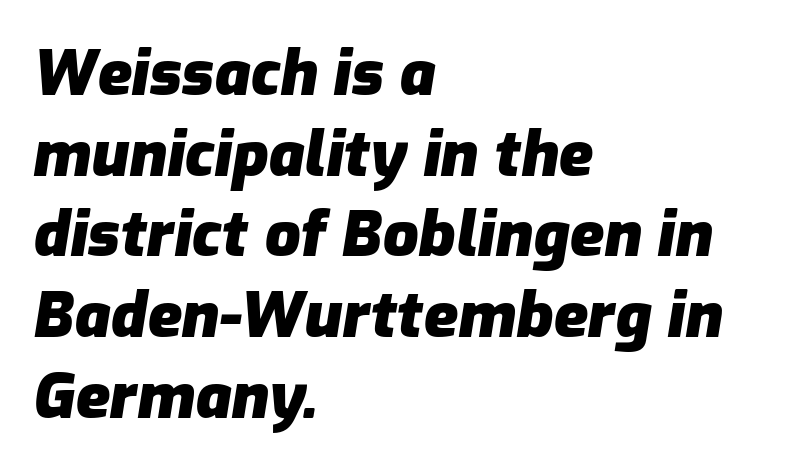
The leading is moderate, giving the passage an even texture. This sample is left-justified, so line endings fall wherever the words run out. Is this a fixed-width face? No — the glyphs have proportional, varying widths. Descender tails drop into unmarked territory.
